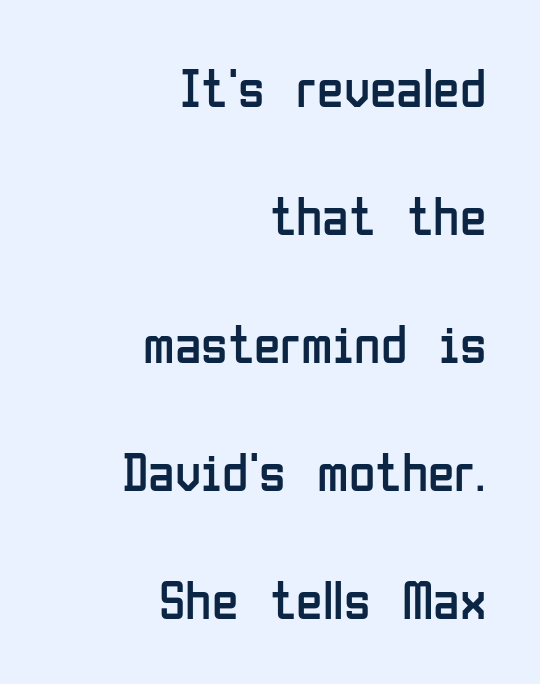
Has an underline been added? It has not. Students, note that the glyphs here touch the page at normal intervals. This block would shrink considerably if given ordinary leading; it's expanded now. Look at the bottom of the vertical strokes: they stop flat, with no serifs. Do the characters align in a grid? No, the font is proportional. The compositor pushed each line to the right boundary.
